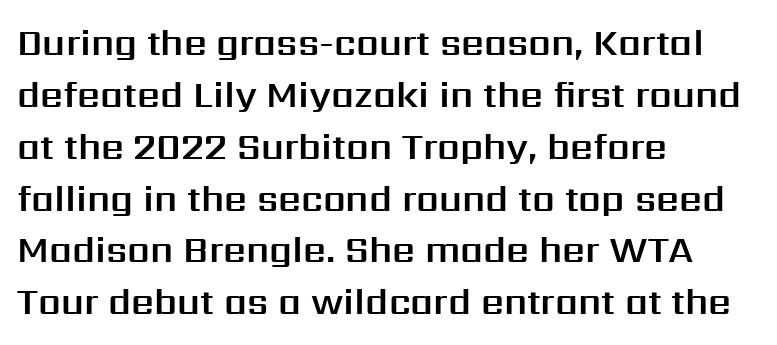
Successive baselines arrive at the customary interval. The passage shown is typeset with a sans-serif family. It's the straight-up-and-down kind of type. Think of a printed novel: that variable character pitch is what you see here. The gap between lines stays unmarked. Line starts are locked; line ends wander.
